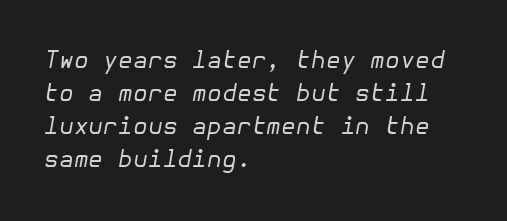
The image shows 24 px text type, italic (leaning right); set left-aligned, normal line spacing (1.37x), normal letter spacing, not underlined.
